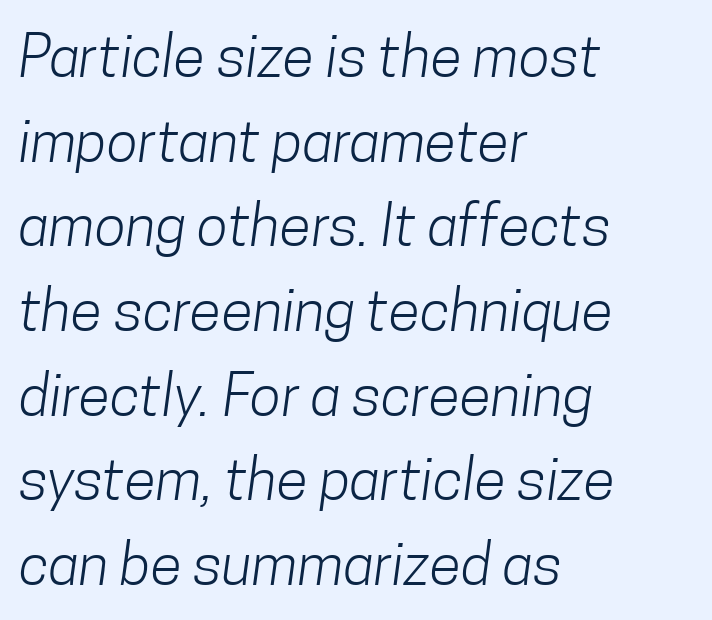
The image shows 58 px light, condensed sans-serif type; set left-aligned, normal line spacing (1.46x), normal letter spacing, not underlined; low stroke contrast and a medium x-height.
